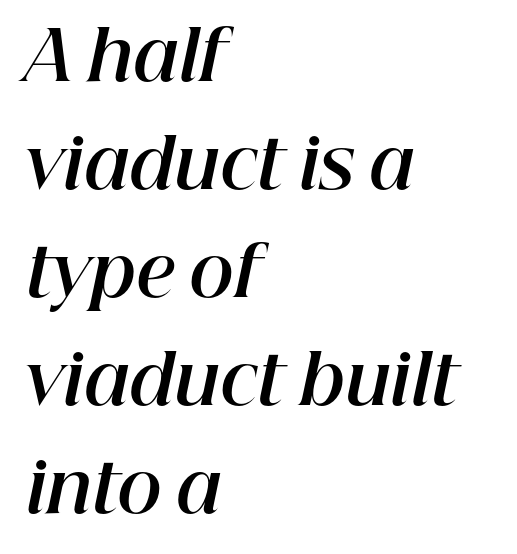
{"italic": "yes", "lean": "right", "slant_degrees": 12, "bold": "yes", "weight": "bold", "width": "normal", "stroke_contrast": "high", "x_height": "medium", "monospaced": "no", "underline": "no", "align": "left", "line_spacing": "normal", "line_spacing_ratio": 1.59, "letter_spacing": "normal", "letter_spacing_em": 0.0, "glyph_px": 68}
